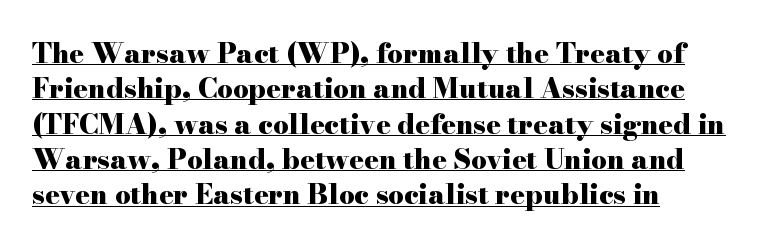
The image shows 27 px bold type, upright; set left-aligned, normal line spacing (1.31x), normal letter spacing, underlined.
